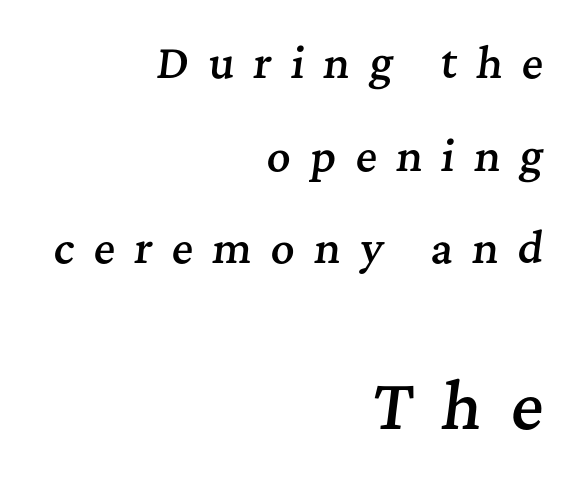
Q: Is the text bold? A: Semi-bold.
Q: Is the text italic (slanted)? A: Yes, it leans right by about 7 degrees.
Q: Is the typeface a serif or a sans-serif typeface? A: Serif.
Q: Is the text underlined? A: No.
Q: How is the paragraph aligned? A: Right-aligned.
Q: Is the spacing between letters normal or unusually wide? A: Unusually wide.
Q: Is the spacing between lines tight, normal or loose? A: Loose.
Q: Which block of text is set in a larger size, the first (top) or the second (bottom)? A: The second (bottom) one.
Q: Width (condensed, normal, or wide)? A: Normal.
Q: Stroke contrast? A: Medium.
Q: x-height? A: Medium.
Q: Monospaced? A: No.
